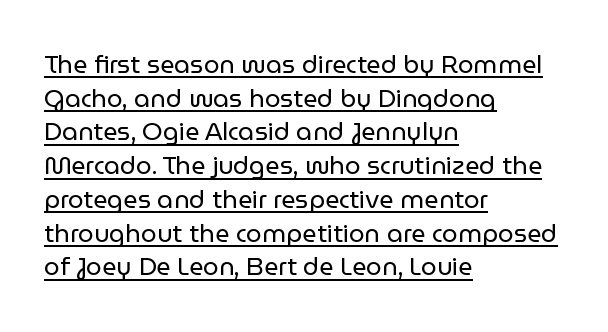
{"italic": "no", "bold": "no", "underline": "yes", "align": "left", "line_spacing": "normal", "line_spacing_ratio": 1.35, "letter_spacing": "normal", "letter_spacing_em": 0.0, "glyph_px": 25}
